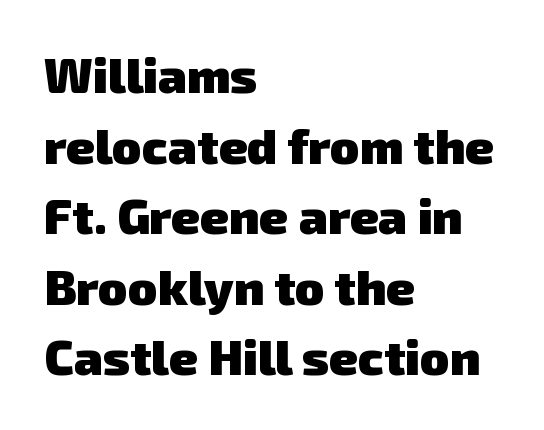
Q: Is the text bold? A: Yes.
Q: Is the typeface a serif or a sans-serif typeface? A: Sans-serif.
Q: Is the text underlined? A: No.
Q: How is the paragraph aligned? A: Left-aligned.
Q: Is the spacing between letters normal or unusually wide? A: Normal.
Q: Is the spacing between lines tight, normal or loose? A: Normal.
Q: Width (condensed, normal, or wide)? A: Normal.
Q: Stroke contrast? A: Low.
Q: x-height? A: Medium.
Q: Monospaced? A: No.
